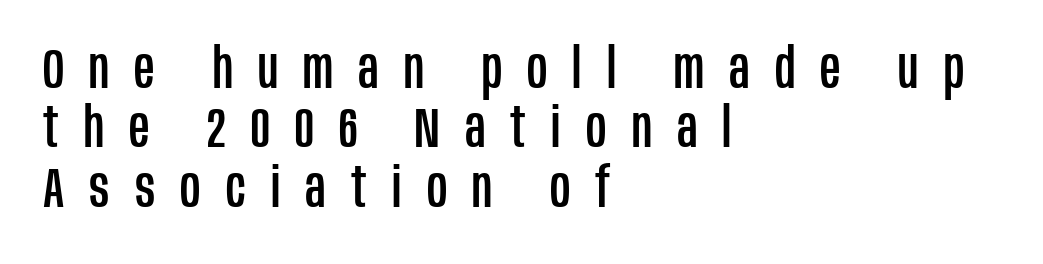
Q: Is the text italic (slanted)? A: No, it is upright.
Q: Is the typeface a serif or a sans-serif typeface? A: Sans-serif.
Q: Is the text underlined? A: No.
Q: How is the paragraph aligned? A: Left-aligned.
Q: Is the spacing between letters normal or unusually wide? A: Unusually wide.
Q: Is the spacing between lines tight, normal or loose? A: Tight.
Q: Width (condensed, normal, or wide)? A: Condensed.
Q: Stroke contrast? A: Low.
Q: x-height? A: Large.
Q: Monospaced? A: No.
